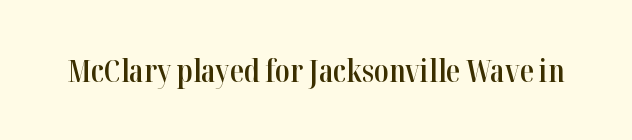
The image shows 31 px semibold, condensed serif type, upright; set normal letter spacing, not underlined; high stroke contrast and a medium x-height.
